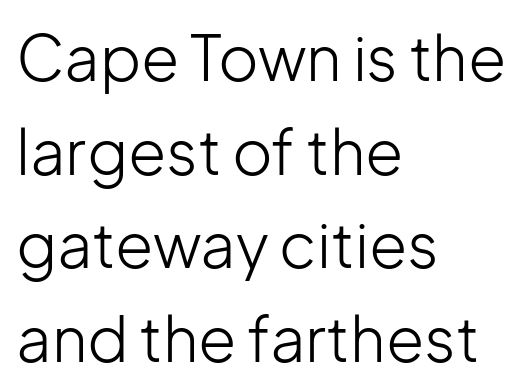
The image shows 62 px light sans-serif type, upright; set left-aligned, normal line spacing (1.51x), normal letter spacing, not underlined; low stroke contrast and a medium x-height.
